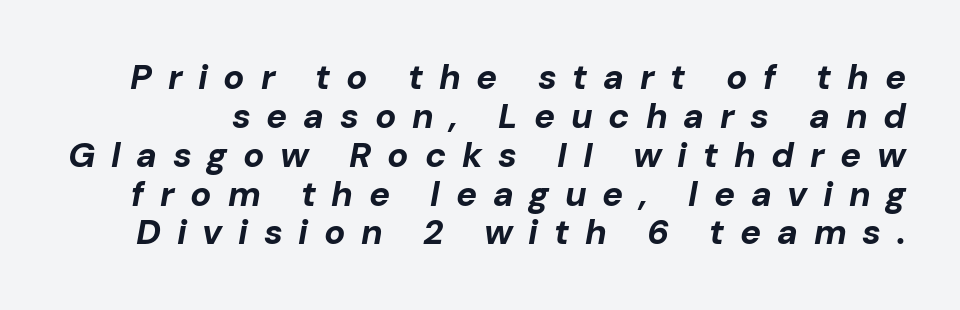
The image shows 35 px bold type, italic (leaning right); set tight line spacing (1.11x), unusually wide letter spacing (+0.45 em), not underlined; low stroke contrast and a medium x-height.
